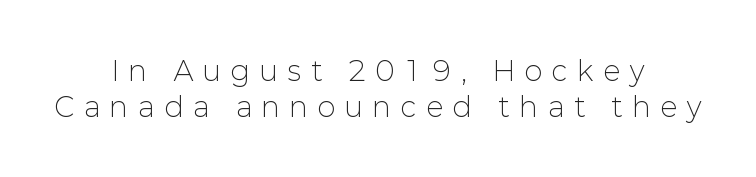
The image shows 27 px text type, upright; set centered, normal line spacing (1.33x), unusually wide letter spacing (+0.38 em), not underlined.
